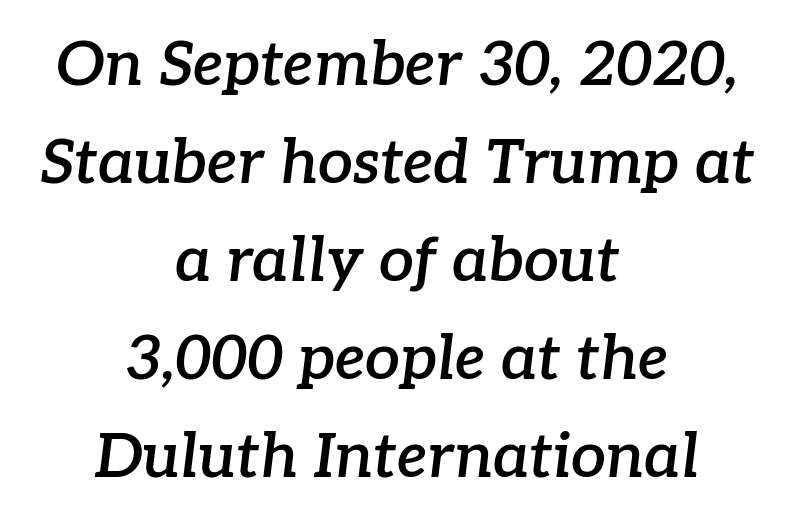
Q: Is the text bold? A: Semi-bold.
Q: Is the text italic (slanted)? A: Yes, it leans right by about 7 degrees.
Q: Is the typeface a serif or a sans-serif typeface? A: Serif.
Q: Is the text underlined? A: No.
Q: How is the paragraph aligned? A: Centered.
Q: Is the spacing between letters normal or unusually wide? A: Normal.
Q: Is the spacing between lines tight, normal or loose? A: Normal.
Q: Width (condensed, normal, or wide)? A: Normal.
Q: Stroke contrast? A: Low.
Q: x-height? A: Medium.
Q: Monospaced? A: No.
